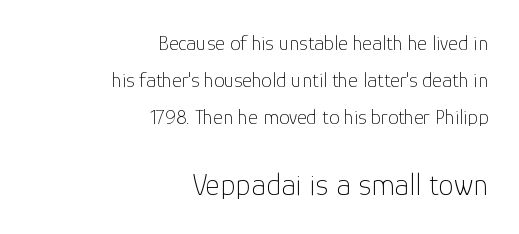
Q: Is the text bold? A: No.
Q: Is the text italic (slanted)? A: No, it is upright.
Q: Is the typeface a serif or a sans-serif typeface? A: Sans-serif.
Q: Is the text underlined? A: No.
Q: How is the paragraph aligned? A: Right-aligned.
Q: Is the spacing between letters normal or unusually wide? A: Normal.
Q: Which block of text is set in a larger size, the first (top) or the second (bottom)? A: The second (bottom) one.
Q: Width (condensed, normal, or wide)? A: Normal.
Q: Stroke contrast? A: Low.
Q: x-height? A: Medium.
Q: Monospaced? A: No.
